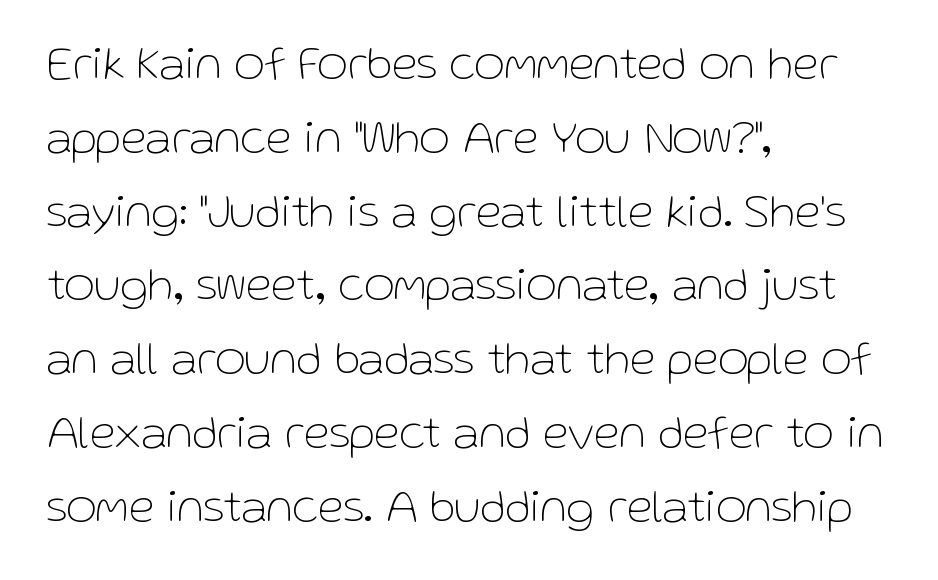
The image shows 47 px thin sans-serif type, upright; set left-aligned, normal line spacing (1.57x), normal letter spacing, not underlined; low stroke contrast and a medium x-height.
